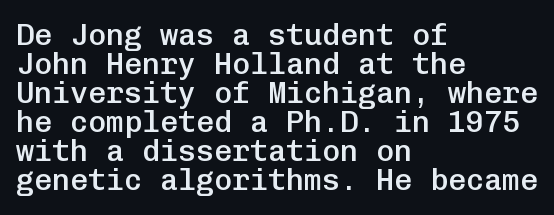
{"serif": "no", "italic": "no", "bold": "semi", "weight": "semibold", "width": "normal", "stroke_contrast": "low", "x_height": "medium", "monospaced": "yes", "underline": "no", "align": "left", "line_spacing": "tight", "line_spacing_ratio": 0.97, "letter_spacing": "normal", "letter_spacing_em": 0.0, "glyph_px": 30}
